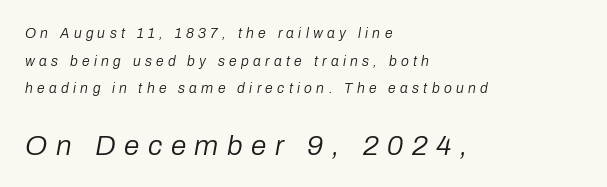
The image shows 28 px regular-weight type, italic (leaning right); set left-aligned, loose line spacing (1.97x), unusually wide letter spacing (+0.31 em), not underlined; the second (bottom) block is 2.0x larger; low stroke contrast and a medium x-height.
